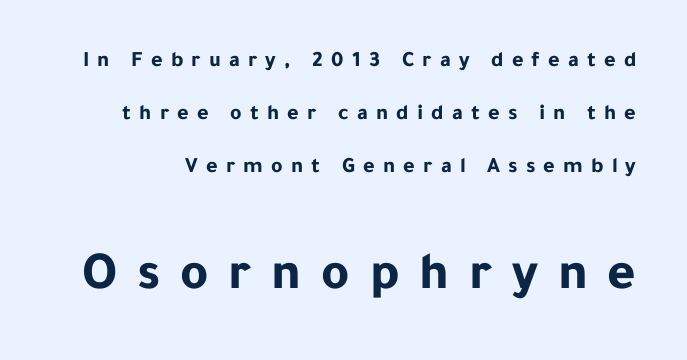
The image shows 54 px bold sans-serif type, upright; set loose line spacing (2.41x), unusually wide letter spacing (+0.37 em), not underlined; the second (bottom) block is 2.45x larger; low stroke contrast and a medium x-height.
